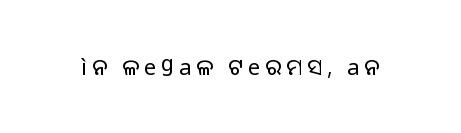
Descenders are the only things crossing below the line. This sample uses an upright cut, with every glyph sitting square on the baseline. Heaviness? Minimal to ordinary, like unemphasized prose. Observe the wide spacing: letters keep a clear distance from each other.
